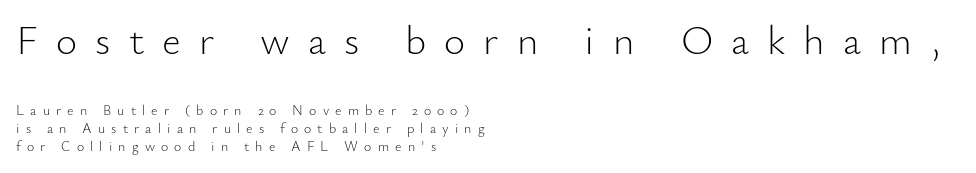
Vertical spacing — default. The font is comparable to plain body text, perhaps lighter. These lines have a slow, spaced-out rhythm from letter to letter. You could not count columns in this text — the font is proportionally spaced. A typesetter would label this face a sans.
